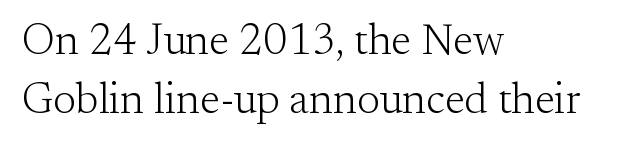
Q: Is the text bold? A: No.
Q: Is the text italic (slanted)? A: No, it is upright.
Q: Is the typeface a serif or a sans-serif typeface? A: Serif.
Q: Is the text underlined? A: No.
Q: How is the paragraph aligned? A: Left-aligned.
Q: Is the spacing between letters normal or unusually wide? A: Normal.
Q: Is the spacing between lines tight, normal or loose? A: Normal.
Q: Width (condensed, normal, or wide)? A: Normal.
Q: Stroke contrast? A: Medium.
Q: x-height? A: Small.
Q: Monospaced? A: No.
